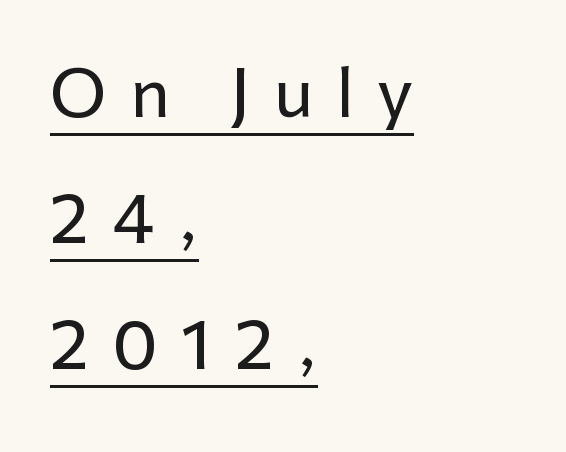
The image shows 65 px sans-serif type, upright; set left-aligned, loose line spacing (1.94x), unusually wide letter spacing (+0.36 em), underlined; low stroke contrast and a medium x-height.
